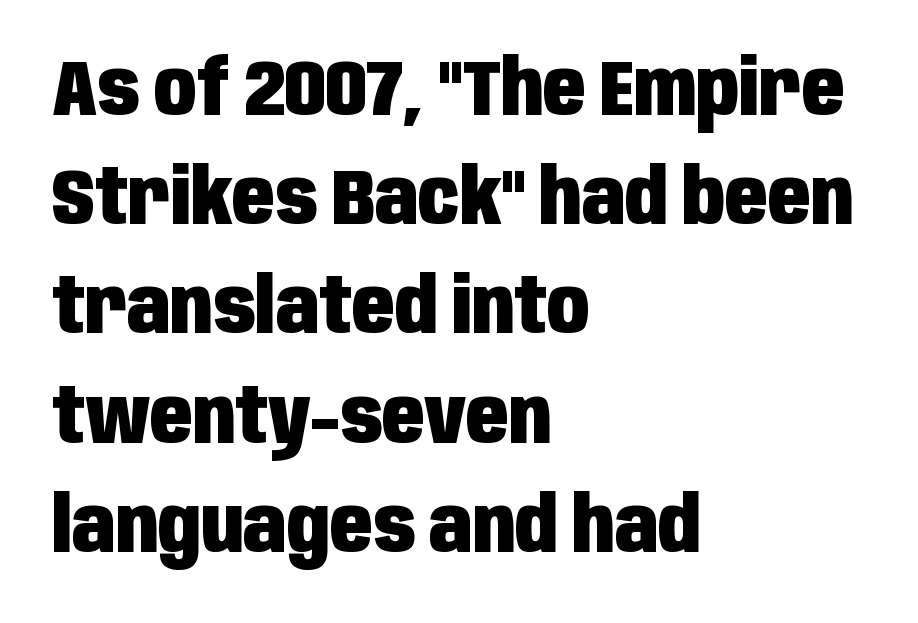
The image shows 78 px heavy, condensed sans-serif type, upright; set left-aligned, normal line spacing (1.4x), normal letter spacing, not underlined; low stroke contrast and a large x-height.
